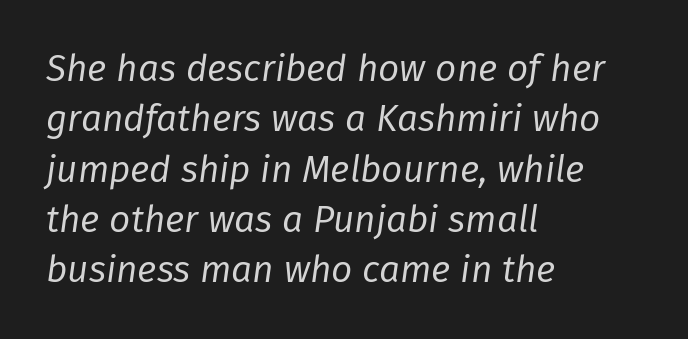
The image shows 37 px regular-weight type, italic (leaning right); set left-aligned, normal line spacing (1.36x), normal letter spacing, not underlined; low stroke contrast and a medium x-height.
